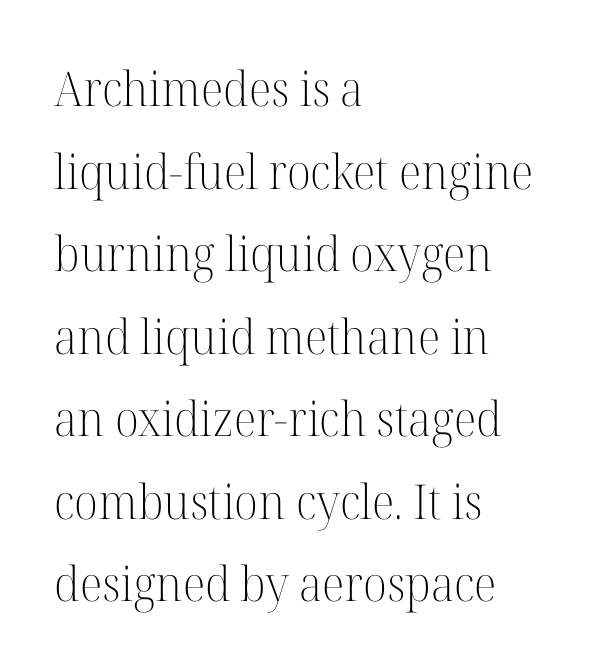
Q: Is the text bold? A: No.
Q: Is the text italic (slanted)? A: No, it is upright.
Q: Is the typeface a serif or a sans-serif typeface? A: Serif.
Q: Is the text underlined? A: No.
Q: How is the paragraph aligned? A: Left-aligned.
Q: Is the spacing between letters normal or unusually wide? A: Normal.
Q: Width (condensed, normal, or wide)? A: Normal.
Q: Stroke contrast? A: High.
Q: x-height? A: Medium.
Q: Monospaced? A: No.
